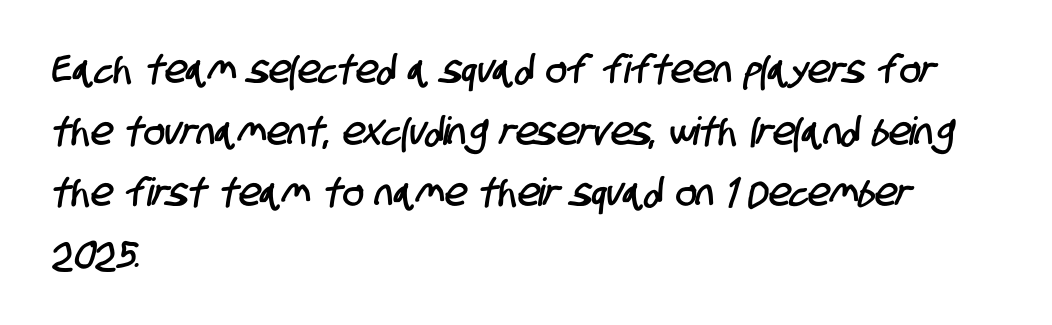
{"serif": "no", "width": "condensed", "stroke_contrast": "low", "x_height": "large", "monospaced": "no", "underline": "no", "align": "left", "line_spacing": "normal", "line_spacing_ratio": 1.58, "letter_spacing": "normal", "letter_spacing_em": 0.0, "glyph_px": 39}
